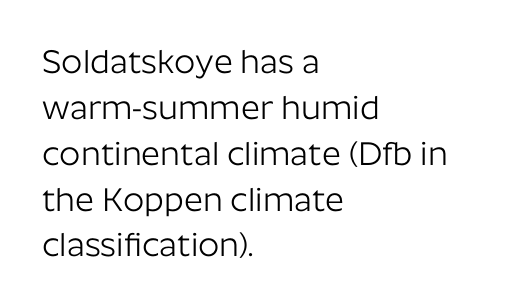
The image shows 33 px light sans-serif type, upright; set left-aligned, normal line spacing (1.39x), normal letter spacing, not underlined; low stroke contrast and a medium x-height.
